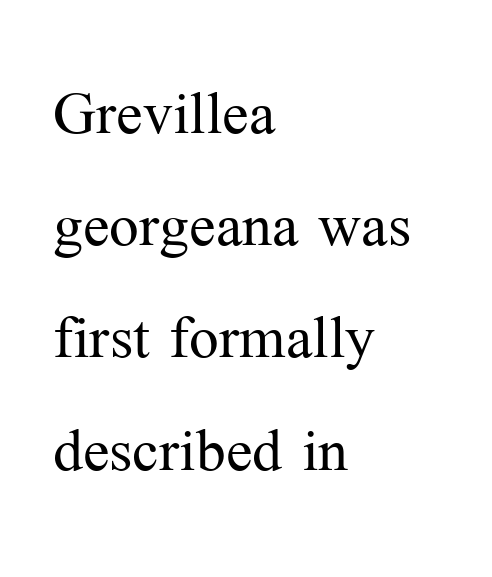
The image shows 79 px light serif type, upright; set left-aligned, normal line spacing (1.42x), normal letter spacing, not underlined; medium stroke contrast and a medium x-height.
